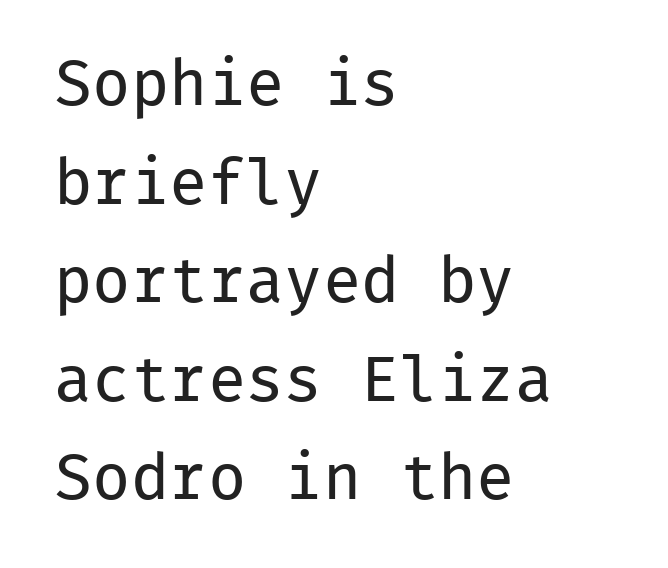
The image shows 64 px regular-weight sans-serif type, upright, monospaced; set left-aligned, normal line spacing (1.54x), normal letter spacing, not underlined; low stroke contrast and a medium x-height.
